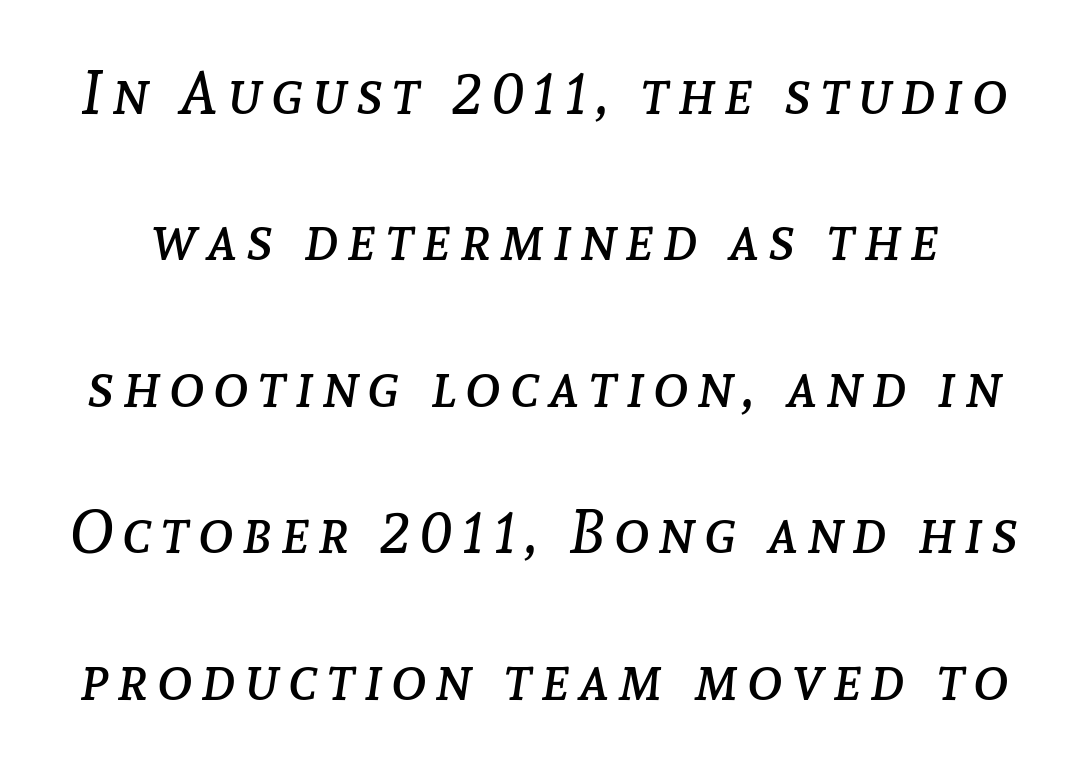
{"italic": "yes", "lean": "right", "slant_degrees": 8, "bold": "no", "weight": "regular", "width": "normal", "stroke_contrast": "low", "x_height": "medium", "monospaced": "no", "underline": "no", "line_spacing": "loose", "line_spacing_ratio": 2.44, "glyph_px": 60}
